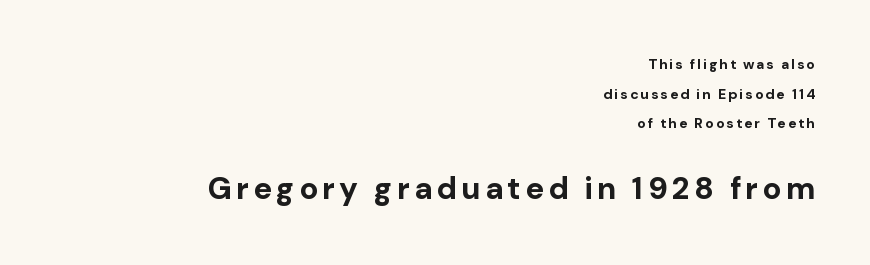
Q: Is the text bold? A: Yes.
Q: Is the text italic (slanted)? A: No, it is upright.
Q: Is the typeface a serif or a sans-serif typeface? A: Sans-serif.
Q: Is the text underlined? A: No.
Q: How is the paragraph aligned? A: Right-aligned.
Q: Is the spacing between lines tight, normal or loose? A: Loose.
Q: Which block of text is set in a larger size, the first (top) or the second (bottom)? A: The second (bottom) one.
Q: Width (condensed, normal, or wide)? A: Normal.
Q: Stroke contrast? A: Low.
Q: x-height? A: Medium.
Q: Monospaced? A: No.
